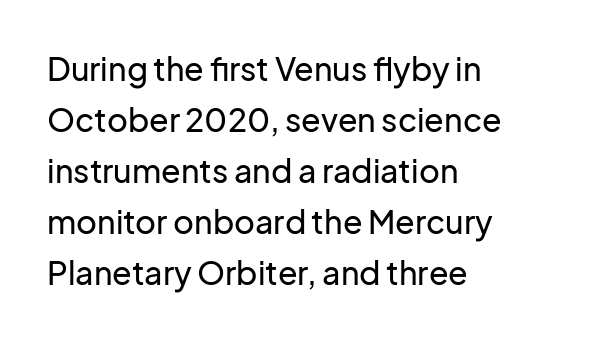
{"serif": "no", "italic": "no", "width": "normal", "stroke_contrast": "low", "x_height": "medium", "monospaced": "no", "underline": "no", "align": "left", "line_spacing": "normal", "line_spacing_ratio": 1.59, "letter_spacing": "normal", "letter_spacing_em": 0.0, "glyph_px": 32}
